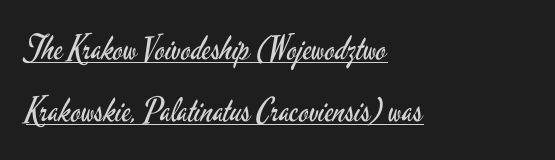
{"serif": "no", "bold": "no", "weight": "regular", "width": "condensed", "stroke_contrast": "low", "x_height": "small", "monospaced": "no", "underline": "yes", "align": "left", "line_spacing_ratio": 1.88, "letter_spacing": "normal", "letter_spacing_em": 0.0, "glyph_px": 33}
